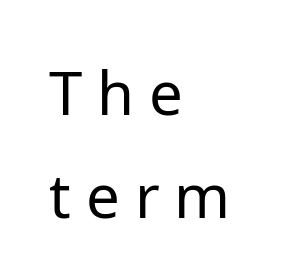
The image shows 60 px regular-weight sans-serif type, upright; set left-aligned, line spacing 1.72x, unusually wide letter spacing (+0.25 em), not underlined; low stroke contrast and a medium x-height.
